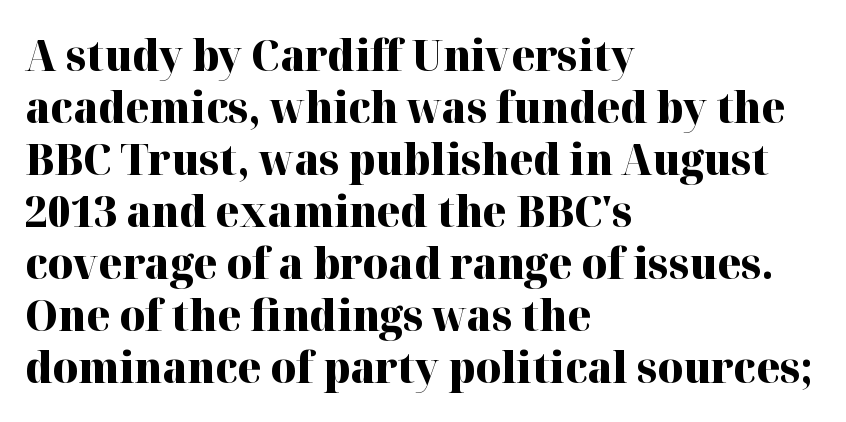
{"serif": "yes", "italic": "no", "bold": "yes", "weight": "heavy", "width": "normal", "stroke_contrast": "high", "x_height": "medium", "monospaced": "no", "underline": "no", "align": "left", "line_spacing_ratio": 1.21, "letter_spacing": "normal", "letter_spacing_em": 0.0, "glyph_px": 43}
